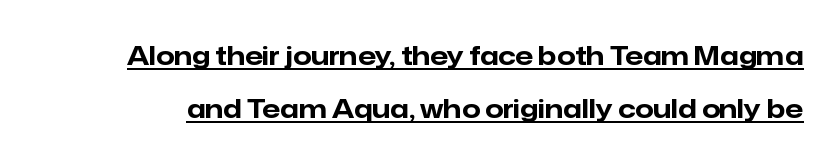
Q: Is the text bold? A: Yes.
Q: Is the text italic (slanted)? A: No, it is upright.
Q: Is the text underlined? A: Yes.
Q: Is the spacing between letters normal or unusually wide? A: Normal.
Q: Is the spacing between lines tight, normal or loose? A: Loose.
